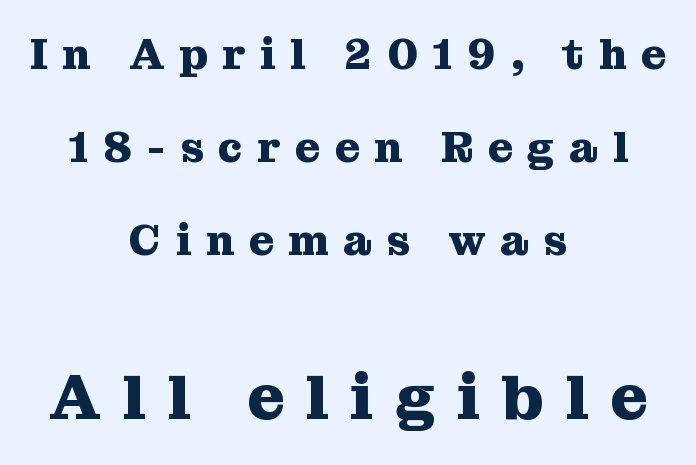
Q: Is the text bold? A: Yes.
Q: Is the text italic (slanted)? A: No, it is upright.
Q: Is the typeface a serif or a sans-serif typeface? A: Serif.
Q: Is the text underlined? A: No.
Q: How is the paragraph aligned? A: Centered.
Q: Is the spacing between letters normal or unusually wide? A: Unusually wide.
Q: Is the spacing between lines tight, normal or loose? A: Loose.
Q: Which block of text is set in a larger size, the first (top) or the second (bottom)? A: The second (bottom) one.
Q: Width (condensed, normal, or wide)? A: Normal.
Q: Stroke contrast? A: Medium.
Q: x-height? A: Medium.
Q: Monospaced? A: No.
